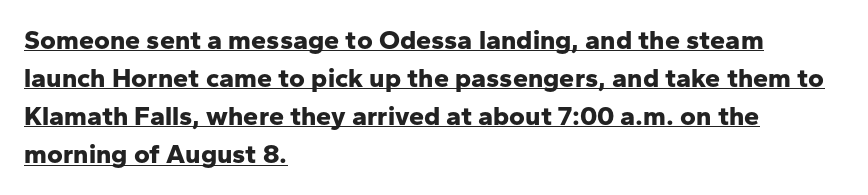
{"italic": "no", "bold": "yes", "underline": "yes", "align": "left", "line_spacing": "normal", "line_spacing_ratio": 1.41, "letter_spacing": "normal", "letter_spacing_em": 0.0, "glyph_px": 27}
